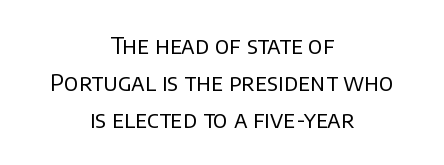
{"italic": "no", "bold": "no", "underline": "no", "align": "center", "line_spacing": "normal", "line_spacing_ratio": 1.61, "letter_spacing": "normal", "letter_spacing_em": 0.0, "glyph_px": 23}
